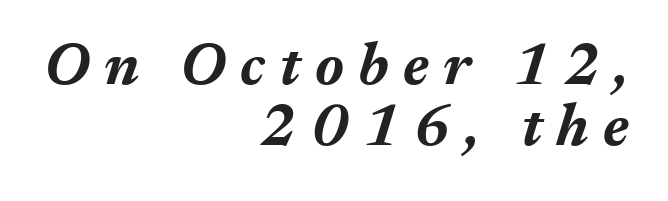
Students, observe: this is what under-led, compact text looks like. Typeset ragged left — the right edge is the straight one. The typography opts for an oblique posture over an upright one. Students, note that the glyphs here are deliberately spaced far apart. Letters rest on an invisible, unmarked baseline.
